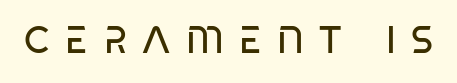
Are there feet on the stems? There aren't — it's a sans. The letters stand straight up with perfectly vertical stems. Descenders hang freely into open space. Here the designer chose a conventional face with non-uniform glyph widths. The font is comparable to plain body text, perhaps lighter.
